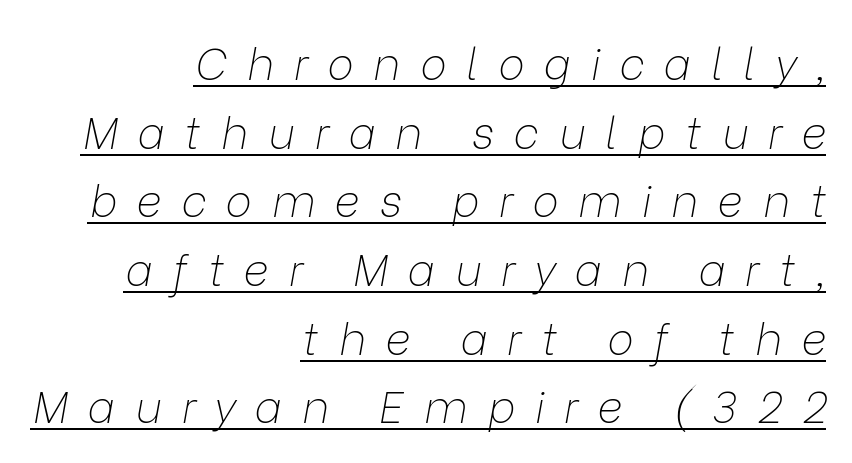
No letter is thick-stroked: the sample isn't bold. Is there much room between lines? A standard amount, neither cramped nor airy. This is oblique type, the kind used for emphasis or titles. Think of a printed novel: that variable character pitch is what you see here.
